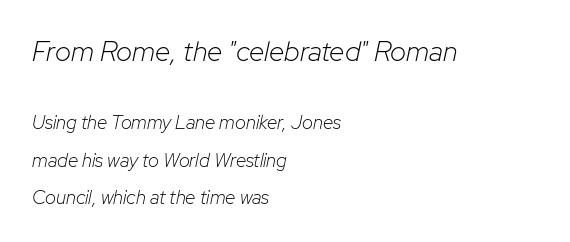
Characters follow at the spacing the type designer built in. This is oblique type, the kind used for emphasis or titles. Check the space under the baseline: it is left empty. The letters advance in unequal steps, a hallmark of proportional type. Heaviness? Minimal to ordinary, like unemphasized prose.
